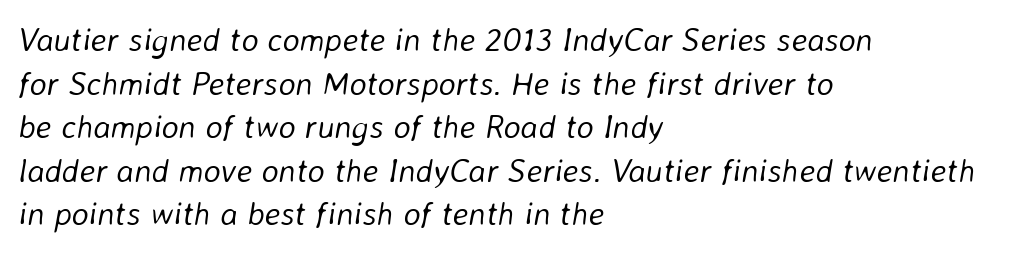
The image shows 33 px light type, italic (leaning right); set left-aligned, normal line spacing (1.32x), normal letter spacing, not underlined; low stroke contrast and a medium x-height.
